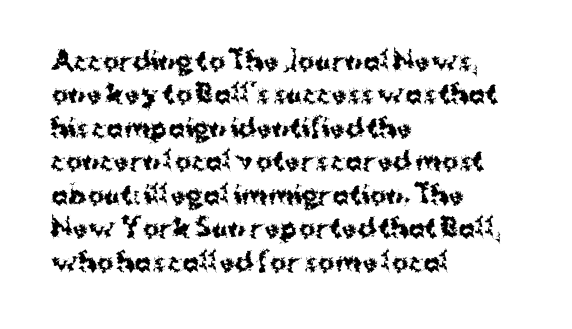
Notice how the passage keeps a crisp vertical edge on the left only. Ordinary non-slanted type is in use. This sample uses plain, unmodified letter spacing. Strong, thick strokes mark this as bold type. Normally led — the rows are evenly, conventionally spaced.
